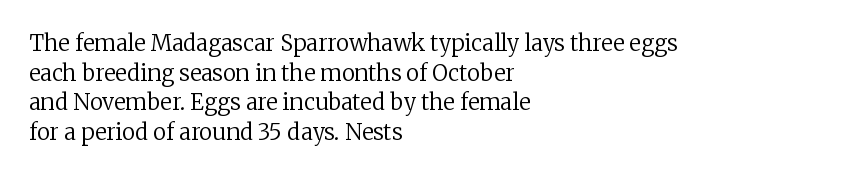
{"italic": "no", "bold": "no", "underline": "no", "align": "left", "line_spacing": "normal", "line_spacing_ratio": 1.35, "letter_spacing": "normal", "letter_spacing_em": 0.0, "glyph_px": 22}
